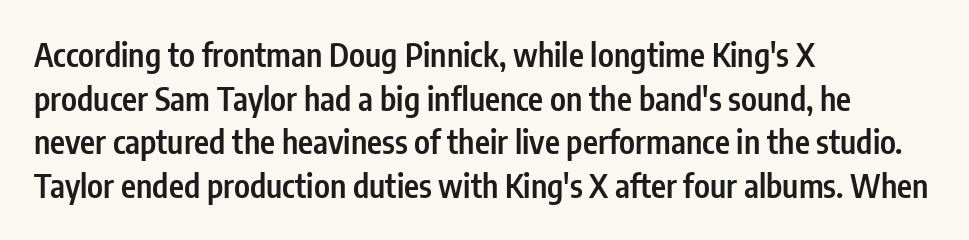
Q: Is the text bold? A: Semi-bold.
Q: Is the text italic (slanted)? A: No, it is upright.
Q: Is the typeface a serif or a sans-serif typeface? A: Sans-serif.
Q: Is the text underlined? A: No.
Q: How is the paragraph aligned? A: Left-aligned.
Q: Is the spacing between letters normal or unusually wide? A: Normal.
Q: Is the spacing between lines tight, normal or loose? A: Normal.
Q: Width (condensed, normal, or wide)? A: Condensed.
Q: Stroke contrast? A: Low.
Q: x-height? A: Medium.
Q: Monospaced? A: No.
